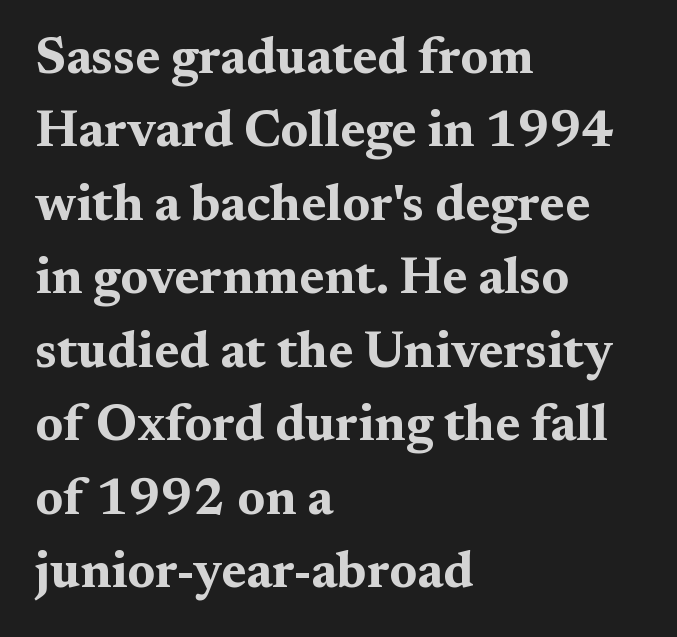
The image shows 51 px bold, wide serif type, upright; set left-aligned, normal line spacing (1.44x), normal letter spacing, not underlined; medium stroke contrast and a medium x-height.
